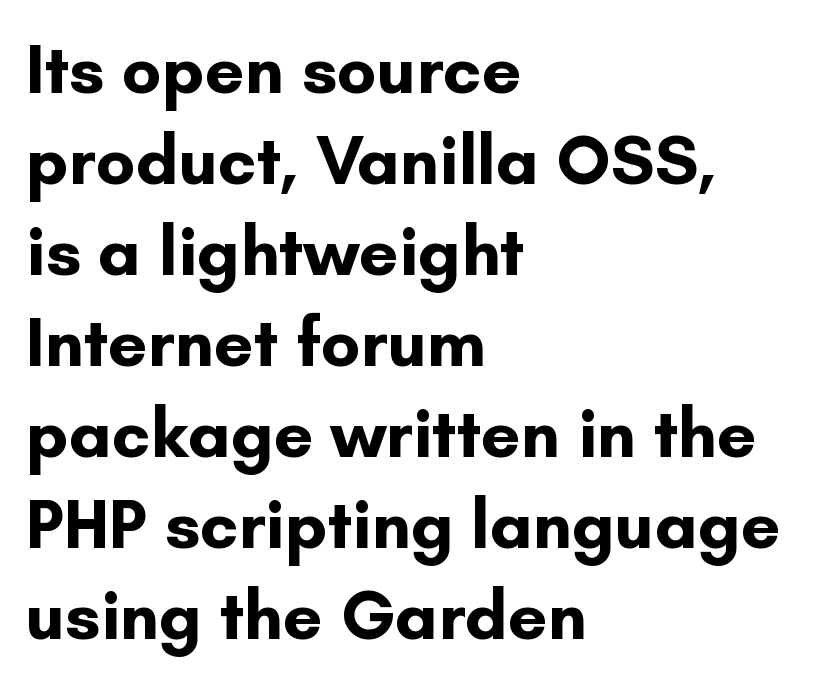
Heavy-handed strokes throughout: this text is bold. Check where the strokes stop: nothing finishes them off — pure sans. Rendered with straight, roman letterforms. The designer left line spacing at the default.
